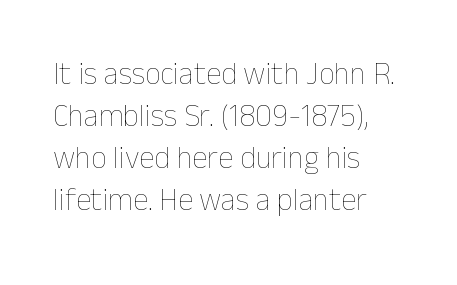
Heaviness? Minimal to ordinary, like unemphasized prose. A clean baseline with only descenders dipping below it. Think of a printed novel: that variable character pitch is what you see here. Tracking here is standard; glyphs follow each other at the usual distance. Nope, not italic — everything's standing straight.
